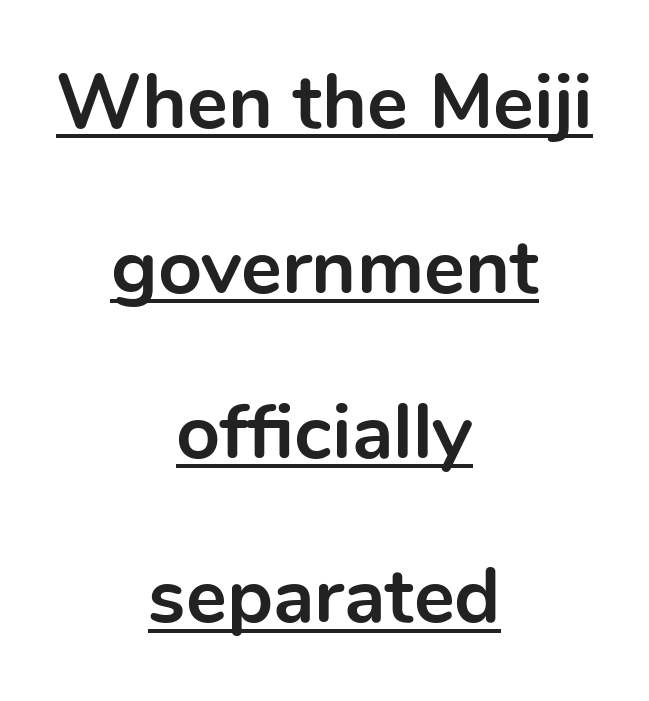
Q: Is the text bold? A: Yes.
Q: Is the text italic (slanted)? A: No, it is upright.
Q: Is the typeface a serif or a sans-serif typeface? A: Sans-serif.
Q: Is the text underlined? A: Yes.
Q: How is the paragraph aligned? A: Centered.
Q: Is the spacing between letters normal or unusually wide? A: Normal.
Q: Is the spacing between lines tight, normal or loose? A: Loose.
Q: Width (condensed, normal, or wide)? A: Normal.
Q: x-height? A: Medium.
Q: Monospaced? A: No.
